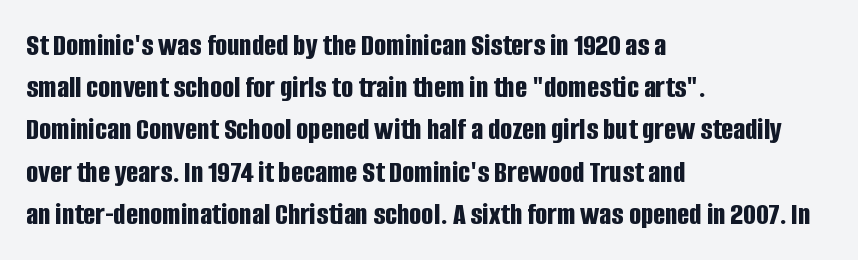
You'd pick this weight for a headline — it's a proper bold. Descenders hang freely into open space. All the whitespace from short lines collects on the right. The block of text has a typical density, with ordinary space between rows. Standard letterfit; no display-style spreading of the glyphs. A roman cut, with each character standing at attention.
